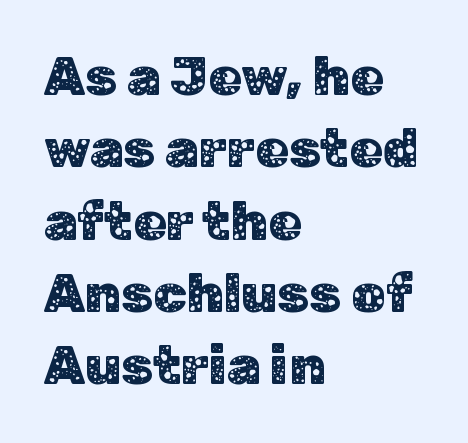
{"serif": "no", "italic": "no", "width": "normal", "stroke_contrast": "low", "x_height": "medium", "monospaced": "no", "underline": "no", "align": "left", "line_spacing": "normal", "line_spacing_ratio": 1.34, "letter_spacing": "normal", "letter_spacing_em": 0.0, "glyph_px": 54}
